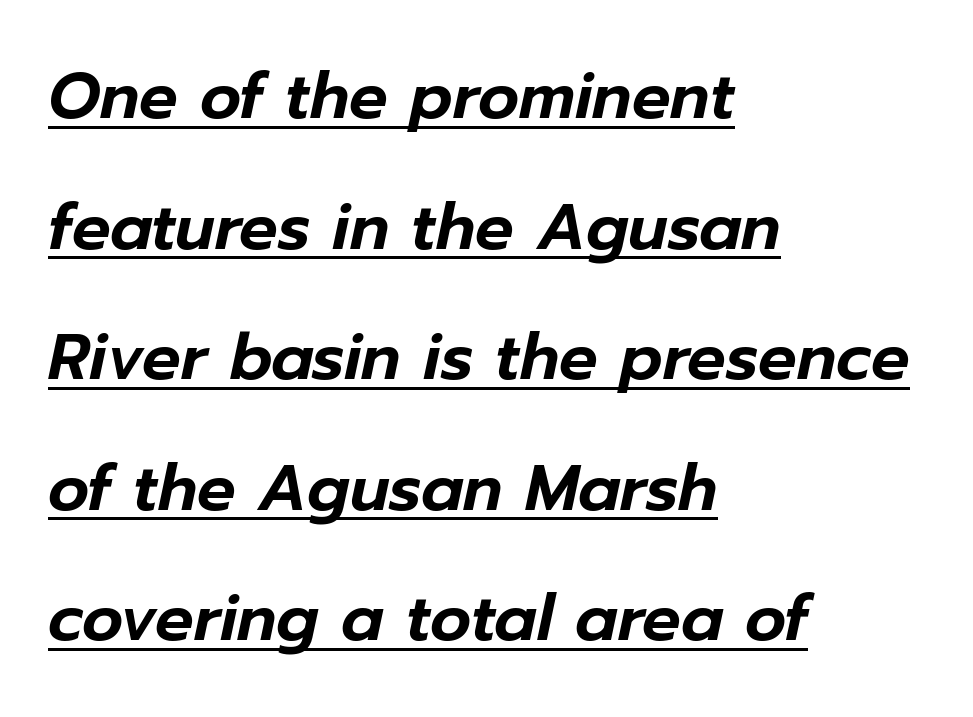
Q: Is the text italic (slanted)? A: Yes, it leans right by about 12 degrees.
Q: Is the text underlined? A: Yes.
Q: How is the paragraph aligned? A: Left-aligned.
Q: Is the spacing between letters normal or unusually wide? A: Normal.
Q: Is the spacing between lines tight, normal or loose? A: Loose.
Q: Width (condensed, normal, or wide)? A: Normal.
Q: Stroke contrast? A: Low.
Q: x-height? A: Medium.
Q: Monospaced? A: No.
